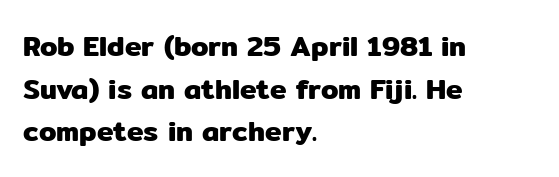
Q: Is the text italic (slanted)? A: No, it is upright.
Q: Is the typeface a serif or a sans-serif typeface? A: Sans-serif.
Q: Is the text underlined? A: No.
Q: How is the paragraph aligned? A: Left-aligned.
Q: Is the spacing between letters normal or unusually wide? A: Normal.
Q: Is the spacing between lines tight, normal or loose? A: Normal.
Q: Width (condensed, normal, or wide)? A: Normal.
Q: Stroke contrast? A: Low.
Q: x-height? A: Medium.
Q: Monospaced? A: No.
